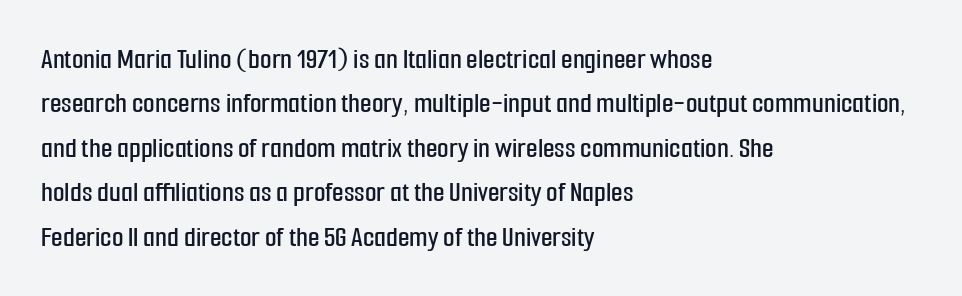
Q: Is the text italic (slanted)? A: No, it is upright.
Q: Is the typeface a serif or a sans-serif typeface? A: Sans-serif.
Q: Is the text underlined? A: No.
Q: How is the paragraph aligned? A: Left-aligned.
Q: Is the spacing between letters normal or unusually wide? A: Normal.
Q: Is the spacing between lines tight, normal or loose? A: Normal.
Q: Width (condensed, normal, or wide)? A: Condensed.
Q: Stroke contrast? A: Low.
Q: x-height? A: Medium.
Q: Monospaced? A: No.
